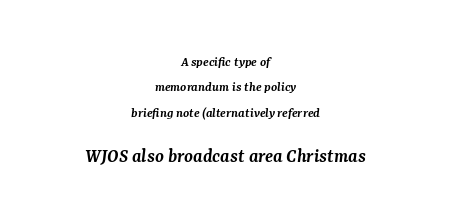
Q: Is the text bold? A: Semi-bold.
Q: Is the text italic (slanted)? A: Yes, it leans right by about 7 degrees.
Q: Is the text underlined? A: No.
Q: How is the paragraph aligned? A: Centered.
Q: Is the spacing between letters normal or unusually wide? A: Normal.
Q: Which block of text is set in a larger size, the first (top) or the second (bottom)? A: The second (bottom) one.
